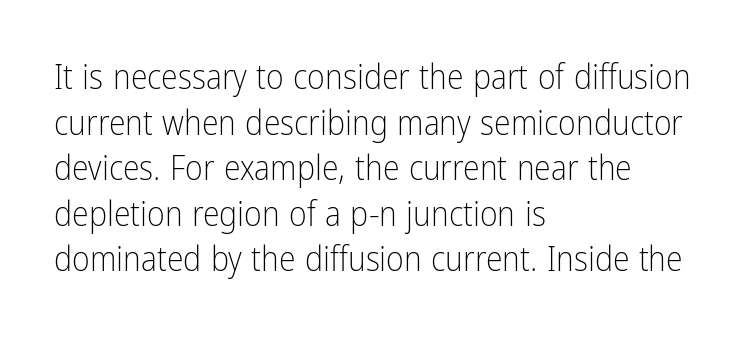
The image shows 34 px light, condensed sans-serif type, upright; set left-aligned, normal line spacing (1.34x), normal letter spacing, not underlined; low stroke contrast and a medium x-height.
